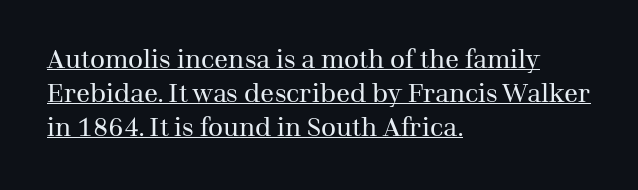
{"italic": "no", "bold": "no", "underline": "yes", "align": "left", "line_spacing": "normal", "line_spacing_ratio": 1.31, "letter_spacing": "normal", "letter_spacing_em": 0.0, "glyph_px": 26}
